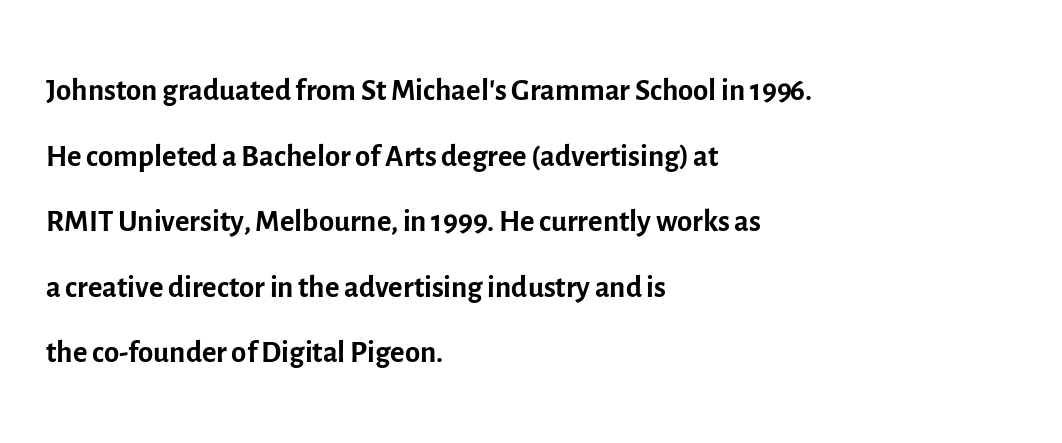
Q: Is the text bold? A: No.
Q: Is the text italic (slanted)? A: No, it is upright.
Q: Is the typeface a serif or a sans-serif typeface? A: Sans-serif.
Q: Is the text underlined? A: No.
Q: How is the paragraph aligned? A: Left-aligned.
Q: Is the spacing between letters normal or unusually wide? A: Normal.
Q: Is the spacing between lines tight, normal or loose? A: Normal.
Q: Width (condensed, normal, or wide)? A: Normal.
Q: x-height? A: Medium.
Q: Monospaced? A: No.
